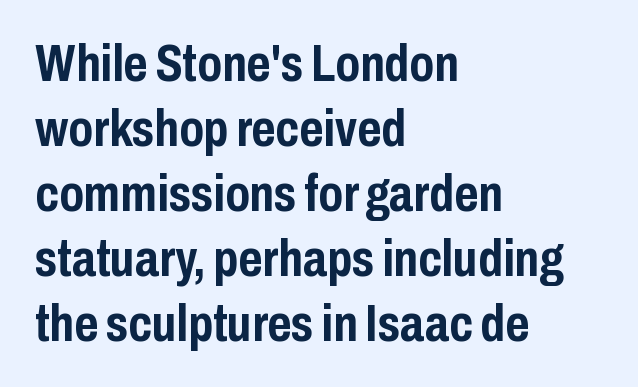
{"serif": "no", "italic": "no", "bold": "yes", "weight": "semibold", "width": "condensed", "stroke_contrast": "low", "x_height": "medium", "monospaced": "no", "underline": "no", "align": "left", "line_spacing": "normal", "line_spacing_ratio": 1.25, "letter_spacing": "normal", "letter_spacing_em": 0.0, "glyph_px": 52}
